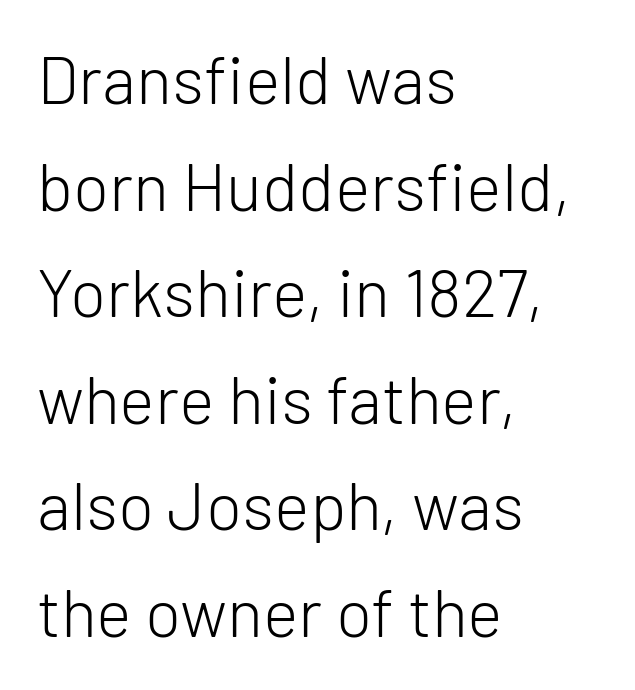
{"serif": "no", "italic": "no", "bold": "no", "weight": "light", "width": "normal", "stroke_contrast": "low", "x_height": "medium", "monospaced": "no", "underline": "no", "align": "left", "line_spacing": "normal", "line_spacing_ratio": 1.59, "letter_spacing": "normal", "letter_spacing_em": 0.0, "glyph_px": 67}
